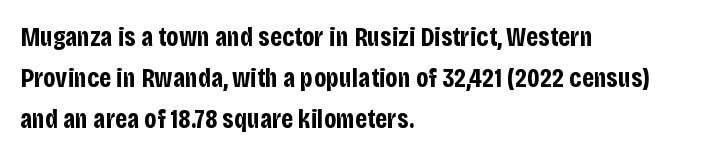
The image shows 27 px bold type, upright; set left-aligned, normal line spacing (1.52x), normal letter spacing, not underlined.
